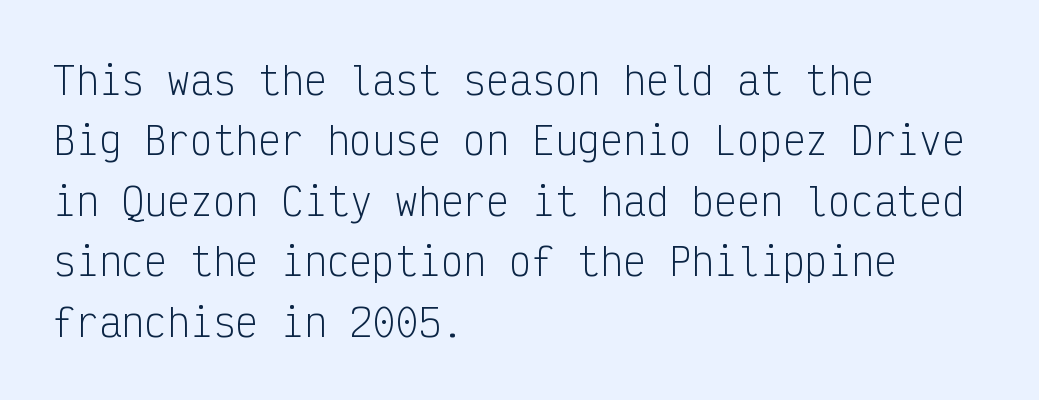
Horizontal alignment here is leftward, the default for most running prose. Characters remain perfectly vertical along every line. The font family rendered here belongs to the sans-serif group. There is no visible air inserted between adjacent glyphs. Heft: none added — not bold.
